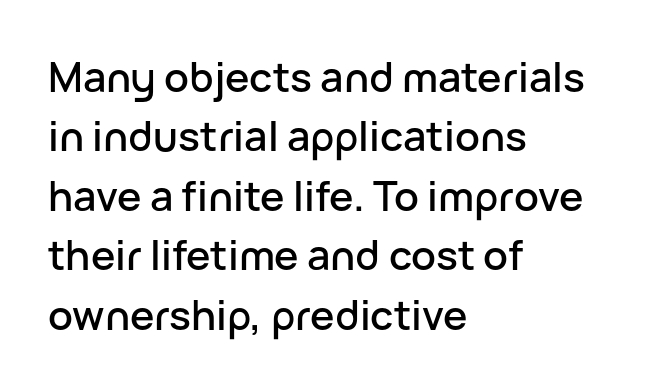
Reading down the block, your eye returns to a fixed left position each line. Proportional: the letters do not fall into vertical columns. The passage shown is typeset with a sans-serif family. Whoever set this chose a conventional vertical rhythm. Rule under the text: the space is simply empty.
